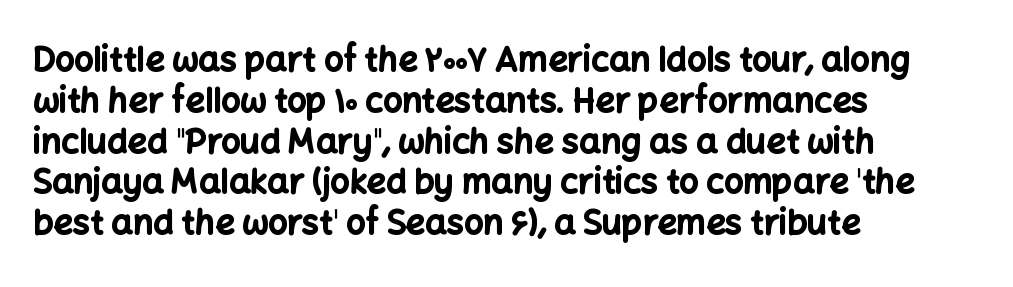
The image shows 34 px bold sans-serif type, upright; set left-aligned, line spacing 1.2x, normal letter spacing, not underlined; low stroke contrast and a medium x-height.
